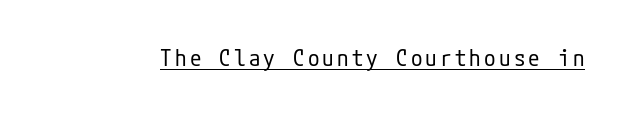
The image shows 23 px text type, upright; set underlined.
